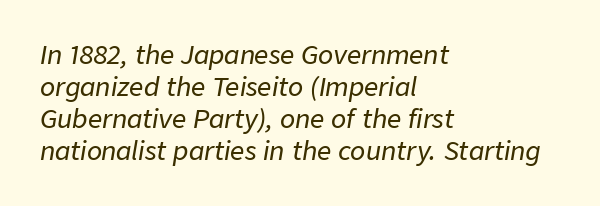
The image shows 25 px text type, italic (leaning right); set left-aligned, normal line spacing (1.28x), normal letter spacing, not underlined.
